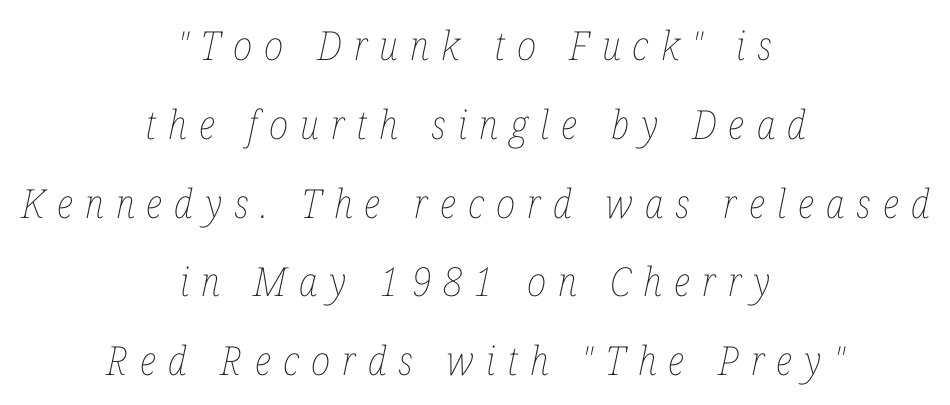
Q: Is the text bold? A: No.
Q: Is the text italic (slanted)? A: Yes, it leans right by about 12 degrees.
Q: Is the text underlined? A: No.
Q: How is the paragraph aligned? A: Centered.
Q: Is the spacing between letters normal or unusually wide? A: Unusually wide.
Q: Is the spacing between lines tight, normal or loose? A: Loose.
Q: Width (condensed, normal, or wide)? A: Condensed.
Q: Stroke contrast? A: Low.
Q: x-height? A: Medium.
Q: Monospaced? A: No.
